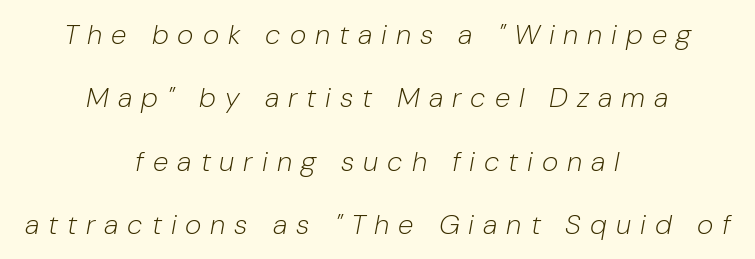
The image shows 28 px light type, italic (leaning right); set centered, loose line spacing (2.26x), unusually wide letter spacing (+0.32 em), not underlined; low stroke contrast and a medium x-height.
